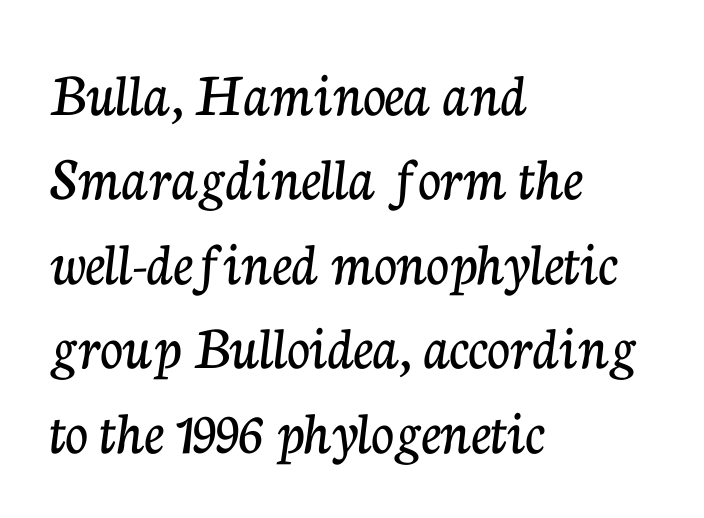
This block has exactly the height ordinary leading produces. Is the letter spacing exaggerated? No — it looks like the ordinary default. The face used here is proportionally spaced, like ordinary book or web type. The type family on display is of the serif kind. The specimen omits any rule beneath the text block's lines. The paragraph shown leans on its left margin.
